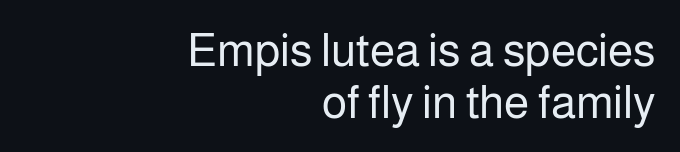
The image shows 46 px regular-weight sans-serif type, upright; set right-aligned, tight line spacing (1.12x), normal letter spacing, not underlined; low stroke contrast and a medium x-height.
